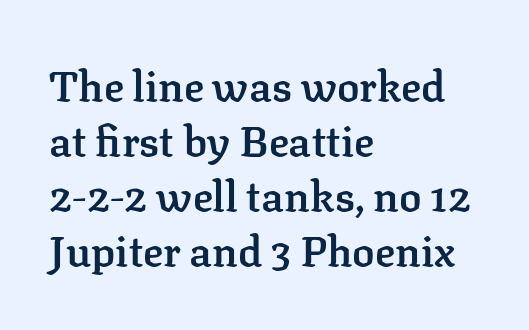
These lines stack with their left ends in a neat column. Letter spacing: default. The type family on display is of the serif kind. A typesetter would call this leading conventional body-copy spacing. Caption: semibold face, moderately heavy strokes. The zone under the glyphs is completely vacant.
